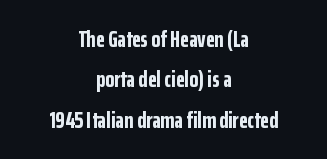
The image shows 23 px bold type, upright; set centered, line spacing 1.76x, normal letter spacing, not underlined.
